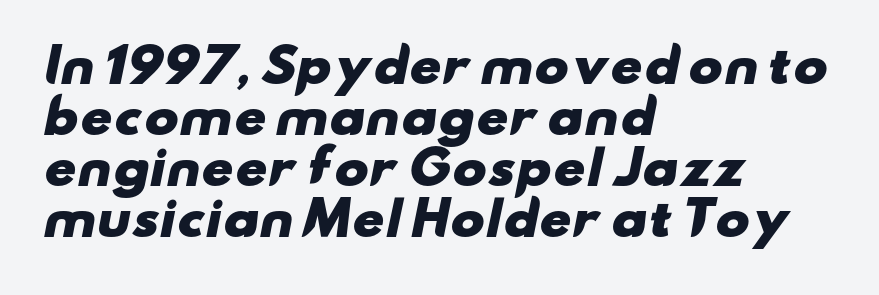
These lines are composed in type without serifs. The rendering uses a bold face; every stroke is thick and dark. The passage shown stacks its lines with hardly any gap. Rule under the text: the space is simply empty. These lines are rendered in a variable-pitch font. Compared with typical body copy, the letter spacing here is the same.
